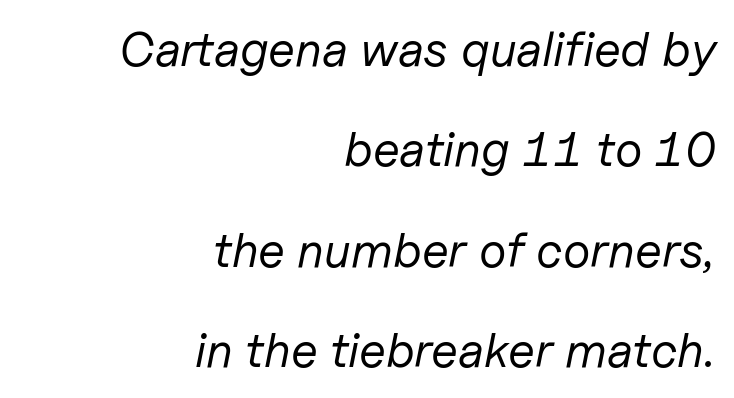
{"italic": "yes", "lean": "right", "slant_degrees": 11, "bold": "no", "weight": "regular", "width": "normal", "stroke_contrast": "low", "x_height": "medium", "monospaced": "no", "underline": "no", "align": "right", "line_spacing": "loose", "line_spacing_ratio": 2.05, "letter_spacing": "normal", "letter_spacing_em": 0.0, "glyph_px": 49}
